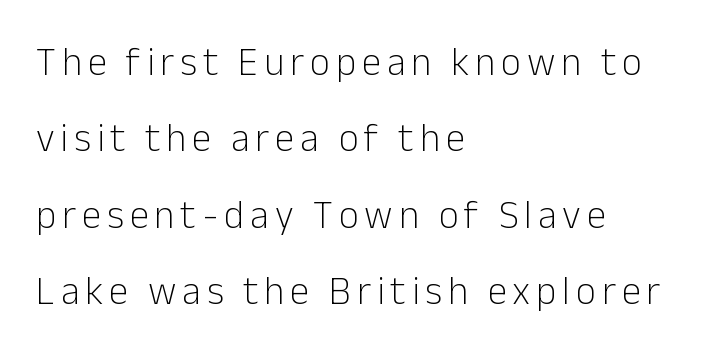
The image shows 39 px light sans-serif type, upright; set left-aligned, loose line spacing (1.96x), not underlined; low stroke contrast and a medium x-height.
